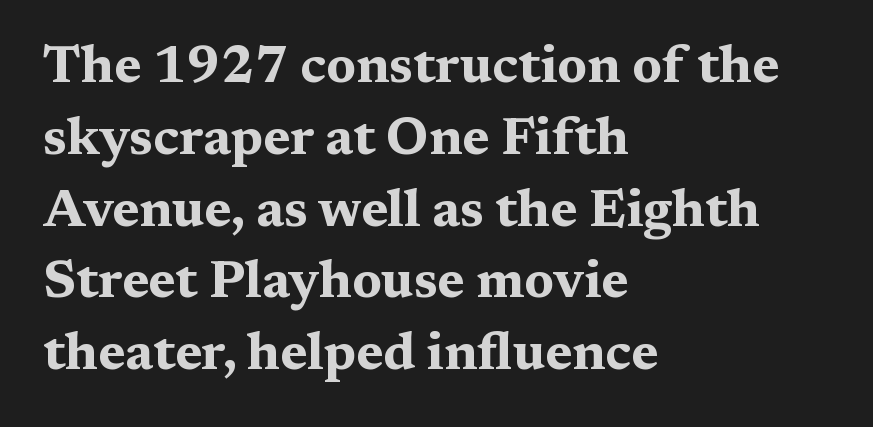
{"serif": "yes", "italic": "no", "bold": "yes", "weight": "bold", "width": "wide", "stroke_contrast": "medium", "x_height": "medium", "monospaced": "no", "underline": "no", "align": "left", "line_spacing": "normal", "line_spacing_ratio": 1.38, "letter_spacing": "normal", "letter_spacing_em": 0.0, "glyph_px": 52}
